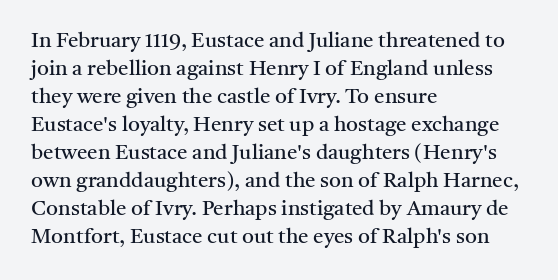
The image shows 21 px text type, upright; set left-aligned, normal line spacing (1.33x), normal letter spacing, not underlined.
